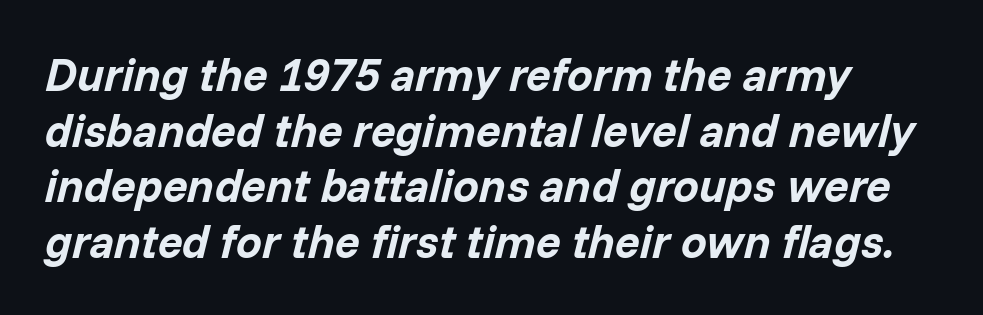
The image shows 46 px bold type, italic (leaning right); set line spacing 1.21x, normal letter spacing, not underlined; low stroke contrast and a medium x-height.
